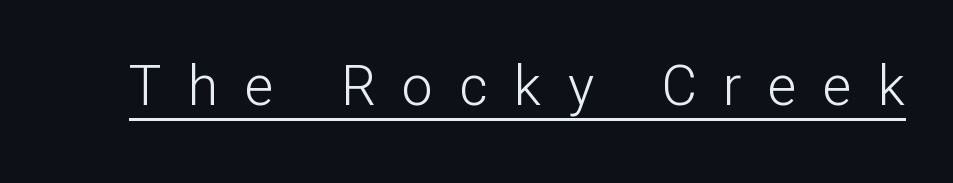
Underlining? Definitely there. Regarding serifs, this sample does without them. A typesetter would call this proportional, since set widths differ per character. These lines have a slow, spaced-out rhythm from letter to letter. Ascenders rise straight up at ninety degrees.
